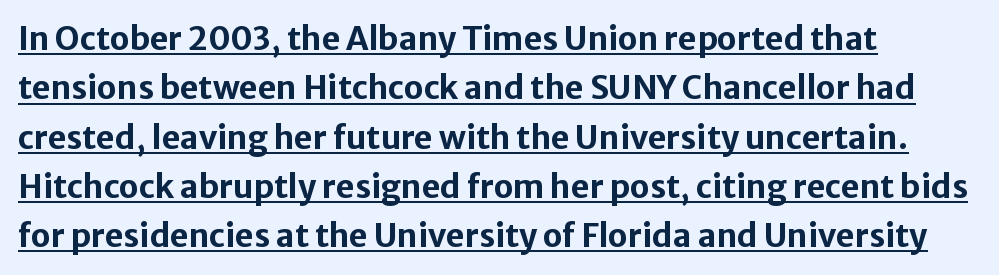
The image shows 32 px bold sans-serif type, upright; set left-aligned, normal line spacing (1.54x), normal letter spacing, underlined; low stroke contrast and a medium x-height.
